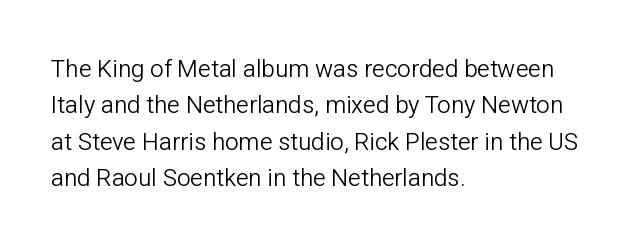
The foot of each line stays bare and open. These lines stack with their left ends in a neat column. Italic: no, the glyphs are upright roman. These lines sit exactly where default settings would place them.
